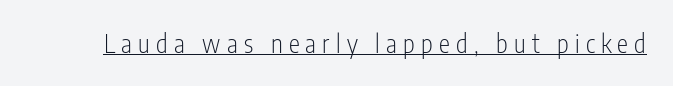
{"italic": "no", "bold": "no", "underline": "yes", "letter_spacing": "wide", "letter_spacing_em": 0.25, "glyph_px": 25}
